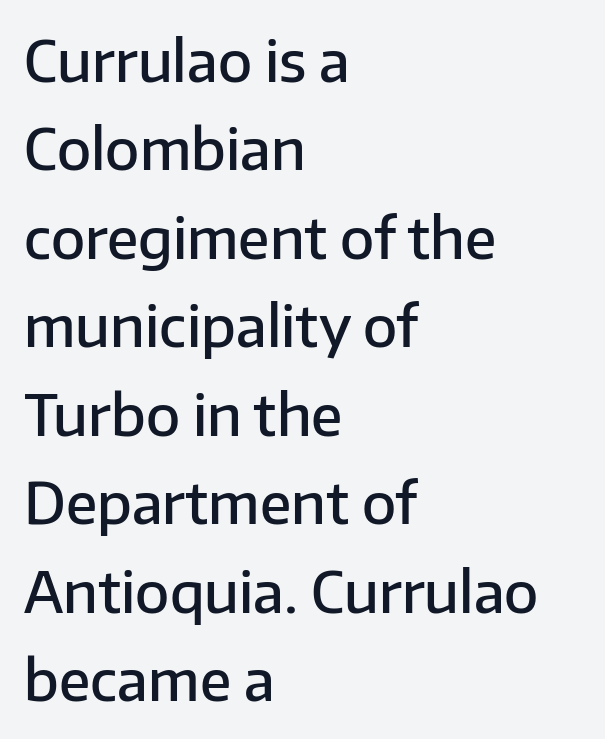
{"serif": "no", "italic": "no", "bold": "semi", "weight": "semibold", "width": "normal", "stroke_contrast": "low", "x_height": "medium", "monospaced": "no", "underline": "no", "align": "left", "line_spacing": "normal", "line_spacing_ratio": 1.58, "letter_spacing": "normal", "letter_spacing_em": 0.0, "glyph_px": 56}
